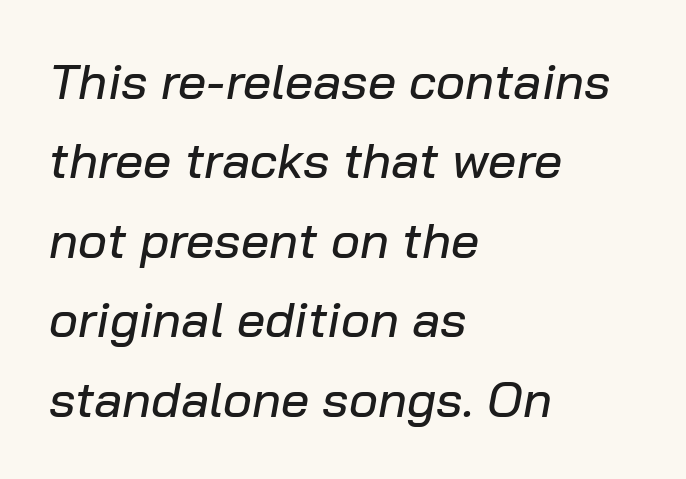
The text carries the slant typical of an italic or oblique font. Each new line begins a customary step beneath the previous one. Horizontally, the lines are justified to the leading edge only. Looks like regular typesetting: each glyph gets only the width it needs.
